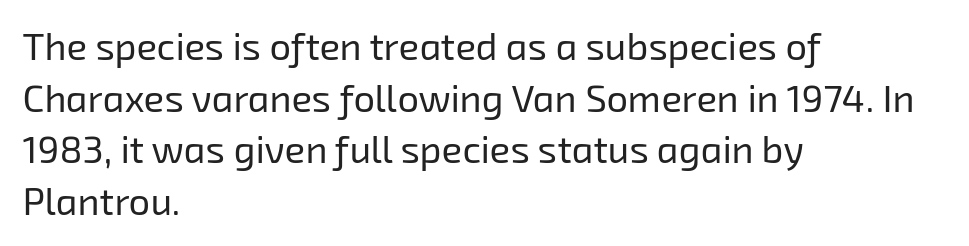
Q: Is the text bold? A: No.
Q: Is the typeface a serif or a sans-serif typeface? A: Sans-serif.
Q: Is the text underlined? A: No.
Q: How is the paragraph aligned? A: Left-aligned.
Q: Is the spacing between letters normal or unusually wide? A: Normal.
Q: Is the spacing between lines tight, normal or loose? A: Normal.
Q: Width (condensed, normal, or wide)? A: Normal.
Q: Stroke contrast? A: Low.
Q: x-height? A: Medium.
Q: Monospaced? A: No.
